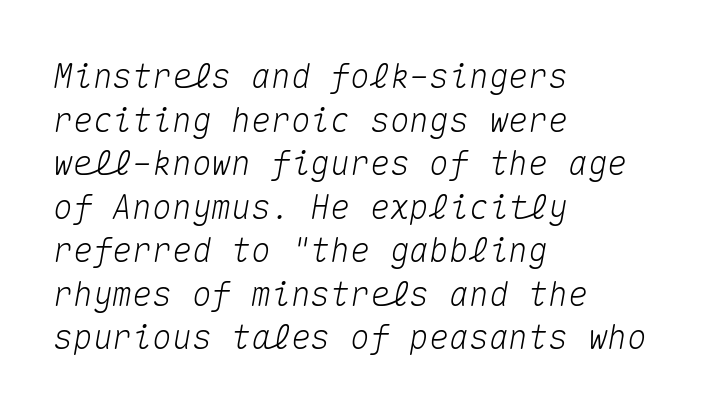
Q: Is the text italic (slanted)? A: Yes, it leans right by about 10 degrees.
Q: Is the text underlined? A: No.
Q: How is the paragraph aligned? A: Left-aligned.
Q: Is the spacing between letters normal or unusually wide? A: Normal.
Q: Is the spacing between lines tight, normal or loose? A: Normal.
Q: Width (condensed, normal, or wide)? A: Normal.
Q: Stroke contrast? A: Medium.
Q: x-height? A: Medium.
Q: Monospaced? A: Yes.
